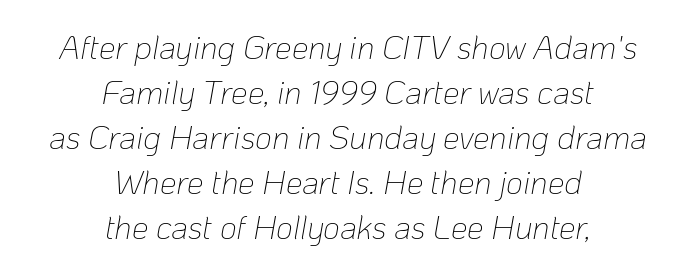
Q: Is the text bold? A: No.
Q: Is the text italic (slanted)? A: Yes, it leans right by about 10 degrees.
Q: Is the text underlined? A: No.
Q: How is the paragraph aligned? A: Centered.
Q: Is the spacing between letters normal or unusually wide? A: Normal.
Q: Is the spacing between lines tight, normal or loose? A: Normal.
Q: Width (condensed, normal, or wide)? A: Normal.
Q: Stroke contrast? A: Low.
Q: x-height? A: Medium.
Q: Monospaced? A: No.
